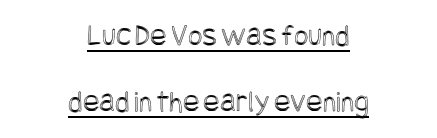
The image shows 31 px condensed type, upright; set centered, loose line spacing (2.12x), normal letter spacing, underlined; a large x-height.
